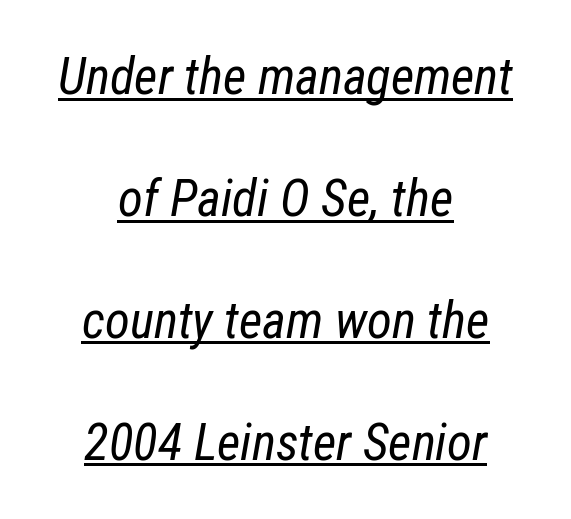
Q: Is the text bold? A: No.
Q: Is the text italic (slanted)? A: Yes, it leans right by about 12 degrees.
Q: Is the text underlined? A: Yes.
Q: How is the paragraph aligned? A: Centered.
Q: Is the spacing between letters normal or unusually wide? A: Normal.
Q: Is the spacing between lines tight, normal or loose? A: Loose.
Q: Width (condensed, normal, or wide)? A: Condensed.
Q: Stroke contrast? A: Low.
Q: x-height? A: Medium.
Q: Monospaced? A: No.
